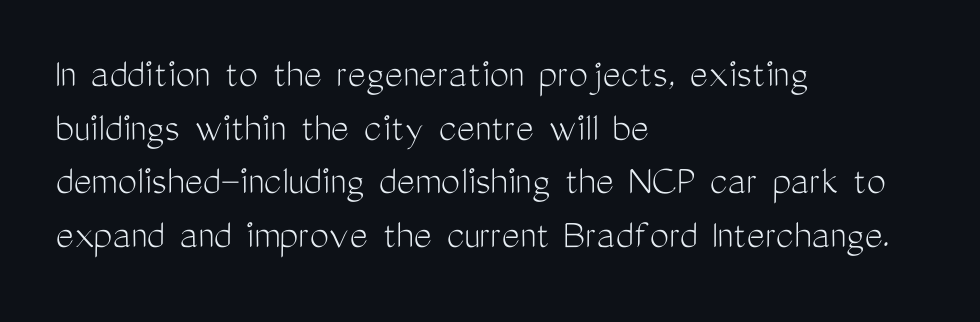
If you drew a ruler down the left edge, every line would touch it. Spacing verdict: proportional, widths tailored to each character. The specimen omits any rule beneath the text block's lines. Successive baselines arrive at the customary interval. Ascenders rise straight up at ninety degrees.
